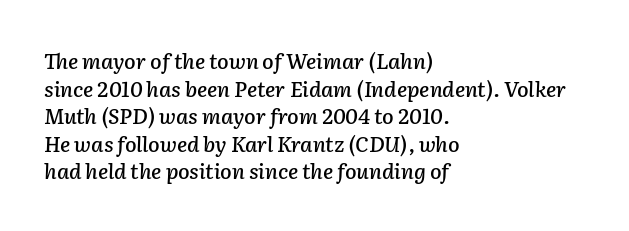
{"italic": "yes", "lean": "right", "slant_degrees": 2, "underline": "no", "align": "left", "line_spacing": "normal", "line_spacing_ratio": 1.31, "letter_spacing": "normal", "letter_spacing_em": 0.0, "glyph_px": 21}
